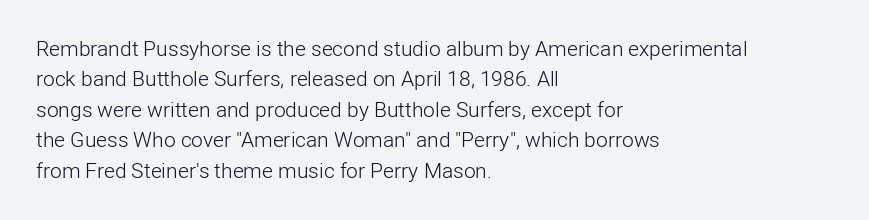
The image shows 21 px text type, upright; set left-aligned, normal line spacing (1.45x), normal letter spacing, not underlined.
